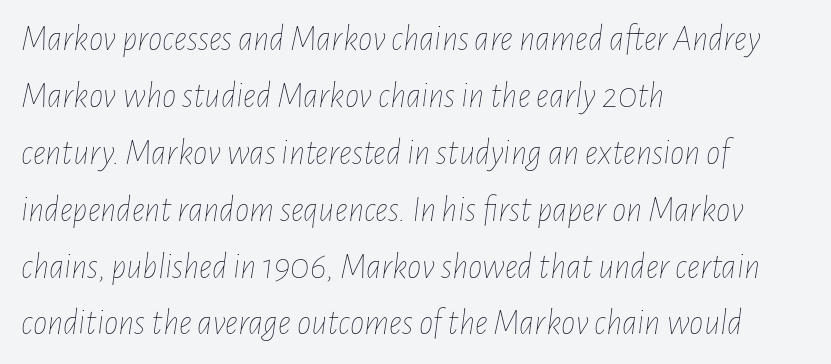
The image shows 36 px thin, condensed type, italic (leaning right); set left-aligned, normal line spacing (1.58x), normal letter spacing, not underlined; low stroke contrast and a medium x-height.
